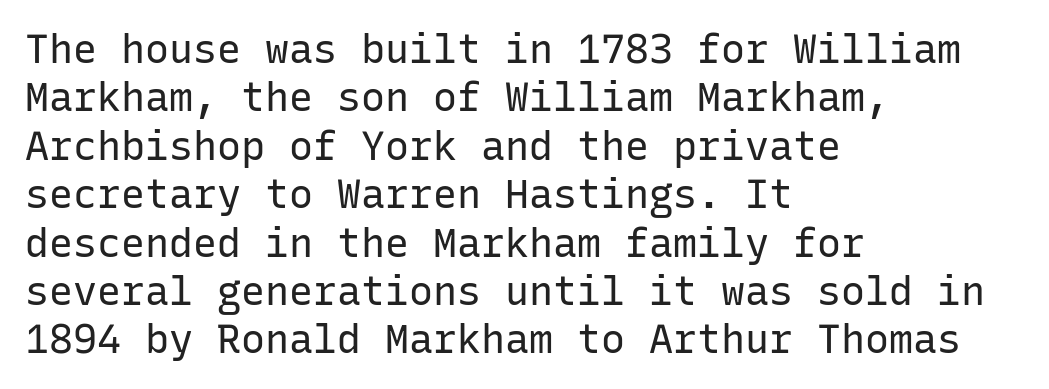
{"serif": "no", "italic": "no", "bold": "no", "weight": "regular", "width": "normal", "stroke_contrast": "low", "x_height": "medium", "monospaced": "yes", "underline": "no", "align": "left", "line_spacing_ratio": 1.21, "letter_spacing": "normal", "letter_spacing_em": 0.0, "glyph_px": 40}
